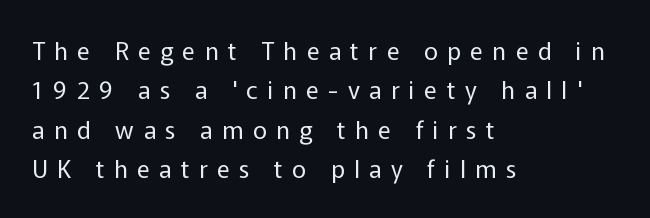
These lines were composed using upright roman letters. The words here are not underlined. The typesetting does not lean heavy: it is not bold. Glyph-to-glyph distance is far greater than everyday printed text. The lines sit at an ordinary, default distance from one another. Caption: multi-line text, flush left, ragged right.
